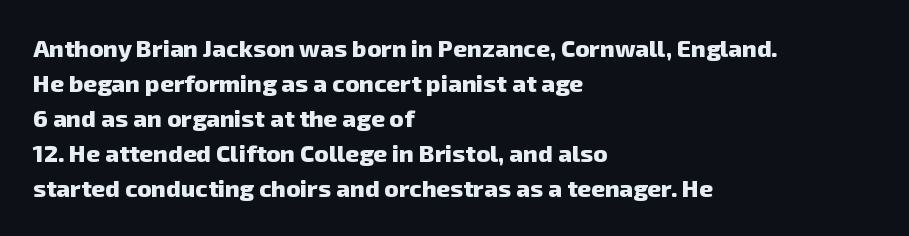
Q: Is the text bold? A: Yes.
Q: Is the text underlined? A: No.
Q: How is the paragraph aligned? A: Left-aligned.
Q: Is the spacing between letters normal or unusually wide? A: Normal.
Q: Is the spacing between lines tight, normal or loose? A: Normal.
